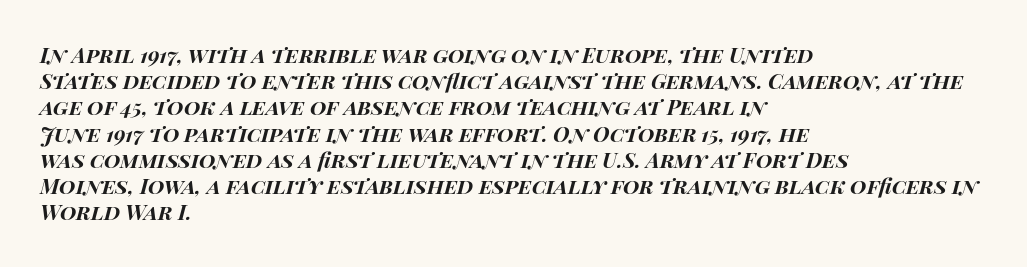
The image shows 21 px bold type, italic (leaning right); set left-aligned, normal line spacing (1.25x), normal letter spacing, not underlined.
